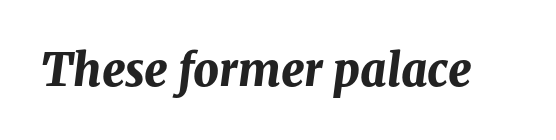
Q: Is the text bold? A: Yes.
Q: Is the text italic (slanted)? A: Yes, it leans right by about 8 degrees.
Q: Is the text underlined? A: No.
Q: Is the spacing between letters normal or unusually wide? A: Normal.
Q: Width (condensed, normal, or wide)? A: Normal.
Q: Stroke contrast? A: Medium.
Q: x-height? A: Medium.
Q: Monospaced? A: No.
